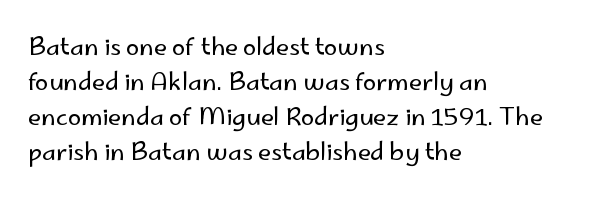
{"italic": "no", "bold": "no", "underline": "no", "align": "left", "line_spacing": "normal", "line_spacing_ratio": 1.46, "letter_spacing": "normal", "letter_spacing_em": 0.0, "glyph_px": 24}
